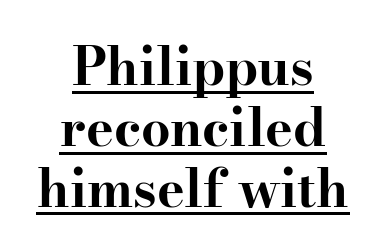
The image shows 52 px bold, wide serif type, upright; set centered, line spacing 1.17x, normal letter spacing, underlined; high stroke contrast and a small x-height.
